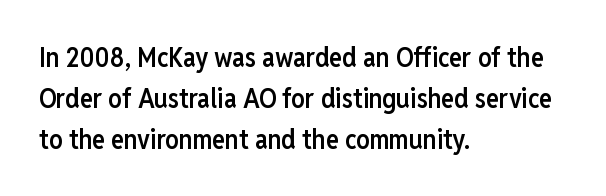
The image shows 27 px text type, upright; set left-aligned, normal line spacing (1.51x), normal letter spacing, not underlined.
